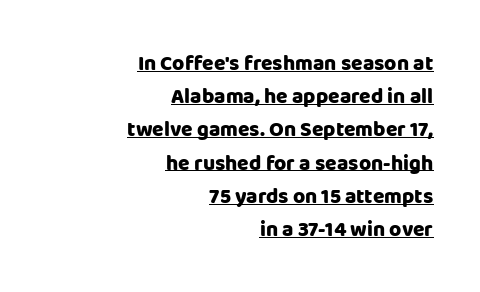
The image shows 21 px bold type, upright; set right-aligned, normal line spacing (1.58x), normal letter spacing, underlined.
